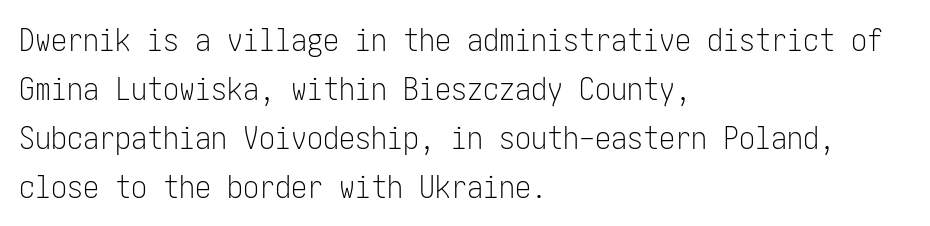
The face looks like a standard text weight, possibly lighter. You can tell it's not italic because the verticals are truly vertical. Tracking value appears to be zero — textbook default spacing. Line beginnings align vertically; line endings do not. A sans-serif font was chosen for this passage. Leading: standard.
